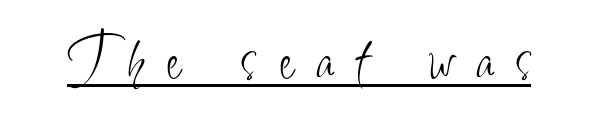
{"serif": "no", "bold": "no", "weight": "light", "width": "condensed", "stroke_contrast": "low", "x_height": "small", "monospaced": "no", "underline": "yes", "letter_spacing": "wide", "letter_spacing_em": 0.36, "glyph_px": 65}
